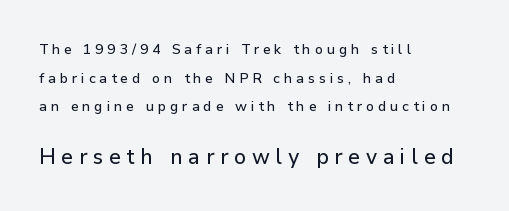
The image shows 21 px text type, upright; set left-aligned, loose line spacing (2.05x), unusually wide letter spacing (+0.27 em), not underlined; the second (bottom) block is 1.5x larger.
